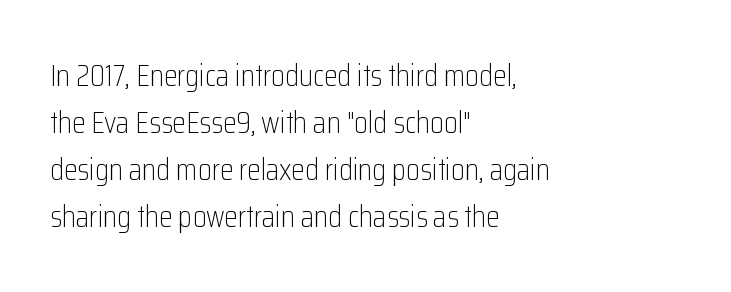
Q: Is the text bold? A: No.
Q: Is the text italic (slanted)? A: No, it is upright.
Q: Is the typeface a serif or a sans-serif typeface? A: Sans-serif.
Q: Is the text underlined? A: No.
Q: How is the paragraph aligned? A: Left-aligned.
Q: Is the spacing between letters normal or unusually wide? A: Normal.
Q: Is the spacing between lines tight, normal or loose? A: Normal.
Q: Width (condensed, normal, or wide)? A: Condensed.
Q: Stroke contrast? A: Low.
Q: x-height? A: Medium.
Q: Monospaced? A: No.
